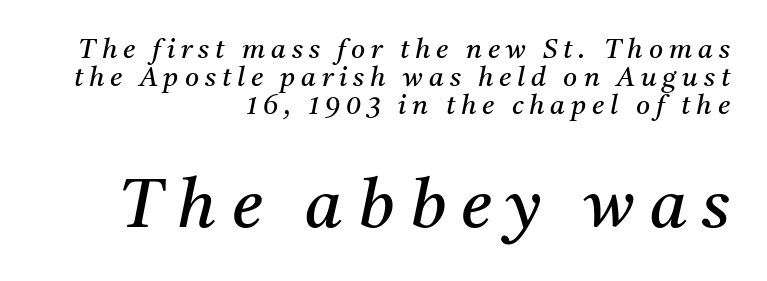
Q: Is the text bold? A: No.
Q: Is the text italic (slanted)? A: Yes, it leans right by about 11 degrees.
Q: Is the typeface a serif or a sans-serif typeface? A: Serif.
Q: Is the text underlined? A: No.
Q: How is the paragraph aligned? A: Right-aligned.
Q: Is the spacing between letters normal or unusually wide? A: Unusually wide.
Q: Is the spacing between lines tight, normal or loose? A: Tight.
Q: Which block of text is set in a larger size, the first (top) or the second (bottom)? A: The second (bottom) one.
Q: Width (condensed, normal, or wide)? A: Normal.
Q: Stroke contrast? A: Medium.
Q: x-height? A: Medium.
Q: Monospaced? A: No.
